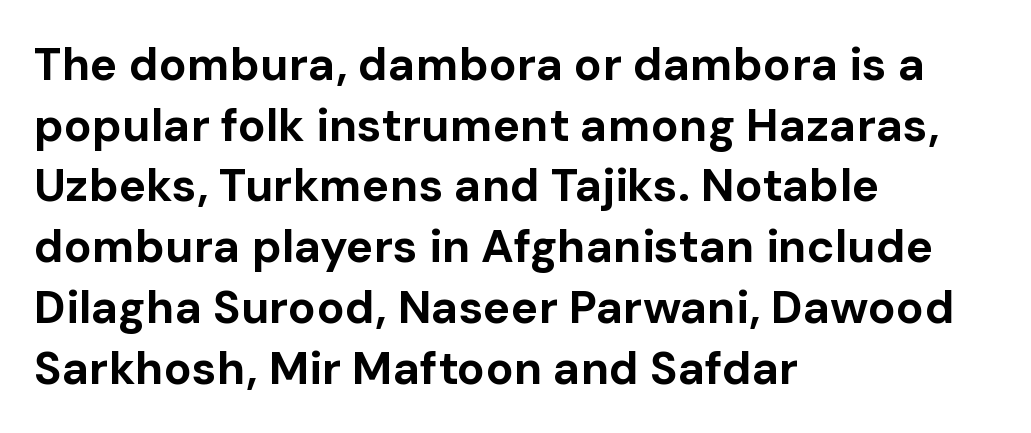
The image shows 46 px bold sans-serif type, upright; set left-aligned, normal line spacing (1.32x), normal letter spacing, not underlined; low stroke contrast and a medium x-height.
